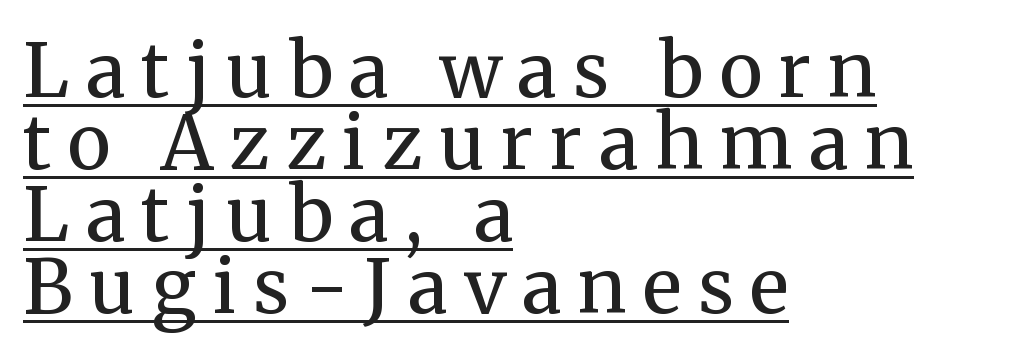
Where is the straight margin? On the left. The gaps between neighbouring characters are conspicuously large. Notice how the stems are strictly vertical — no italics here. Is this a fixed-width face? No — the glyphs have proportional, varying widths. Baseline-to-baseline distance is barely more than the letter height. Caption: face not bold, strokes unweighted.
